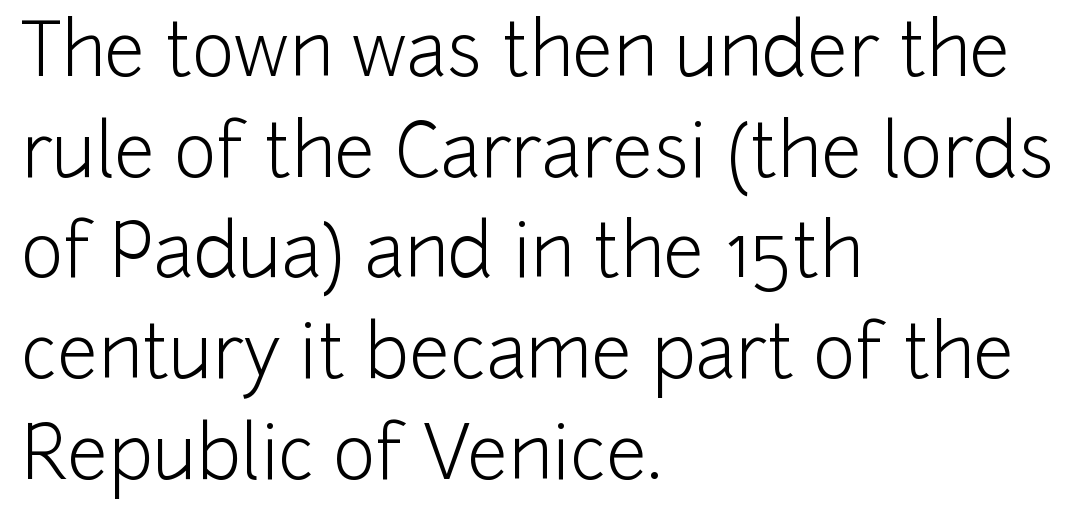
{"serif": "no", "italic": "no", "bold": "no", "weight": "light", "width": "normal", "stroke_contrast": "low", "x_height": "medium", "monospaced": "no", "underline": "no", "align": "left", "line_spacing": "normal", "line_spacing_ratio": 1.38, "letter_spacing": "normal", "letter_spacing_em": 0.0, "glyph_px": 73}
